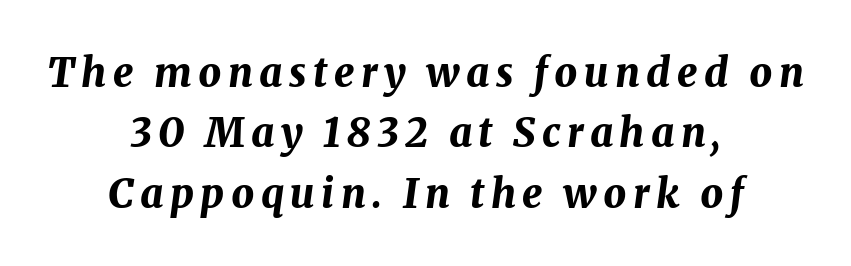
The image shows 40 px bold type, italic (leaning right); set centered, normal line spacing (1.51x), not underlined; medium stroke contrast and a medium x-height.
